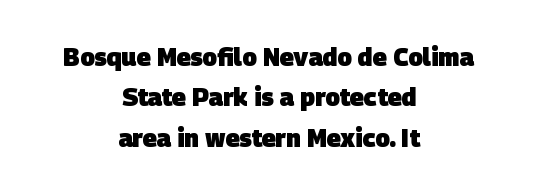
Q: Is the text bold? A: Yes.
Q: Is the text underlined? A: No.
Q: How is the paragraph aligned? A: Centered.
Q: Is the spacing between letters normal or unusually wide? A: Normal.
Q: Is the spacing between lines tight, normal or loose? A: Normal.
